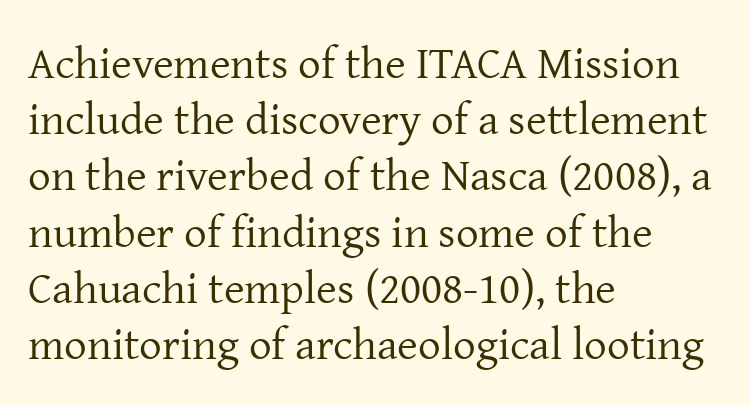
Q: Is the text bold? A: No.
Q: Is the text italic (slanted)? A: No, it is upright.
Q: Is the typeface a serif or a sans-serif typeface? A: Serif.
Q: Is the text underlined? A: No.
Q: How is the paragraph aligned? A: Left-aligned.
Q: Is the spacing between letters normal or unusually wide? A: Normal.
Q: Is the spacing between lines tight, normal or loose? A: Normal.
Q: Width (condensed, normal, or wide)? A: Normal.
Q: Stroke contrast? A: Low.
Q: x-height? A: Medium.
Q: Monospaced? A: No.
